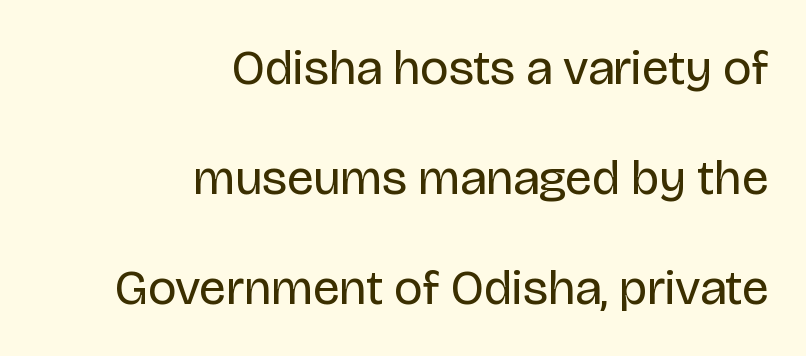
{"serif": "no", "italic": "no", "bold": "no", "weight": "regular", "width": "normal", "stroke_contrast": "low", "x_height": "large", "monospaced": "no", "underline": "no", "align": "right", "line_spacing": "loose", "line_spacing_ratio": 2.24, "letter_spacing": "normal", "letter_spacing_em": 0.0, "glyph_px": 49}
